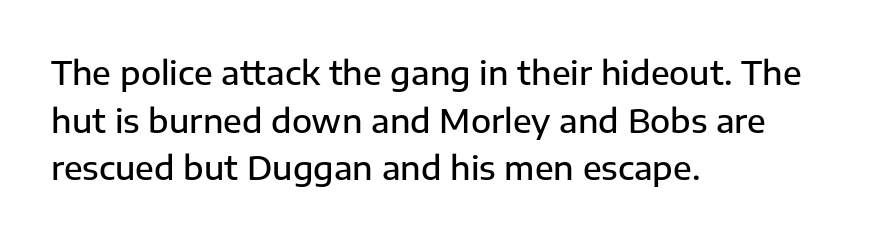
A sans-serif font was chosen for this passage. A semibold gives these letters moderate extra thickness, short of bold. Compared with typical body copy, the letter spacing here is the same. Students, observe: this is what conventionally led text looks like. The specimen reads as upright at a glance.
